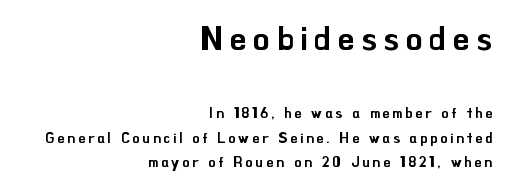
{"serif": "no", "italic": "no", "width": "normal", "stroke_contrast": "low", "x_height": "small", "monospaced": "no", "underline": "no", "align": "right", "line_spacing_ratio": 1.75, "letter_spacing": "wide", "letter_spacing_em": 0.2, "larger_block": "first", "size_ratio": 2.36, "glyph_px": 33}
